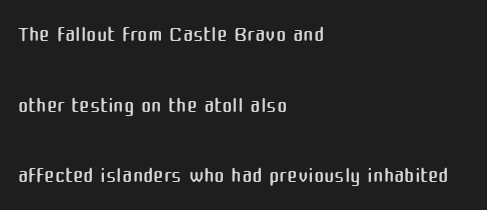
Q: Is the text bold? A: No.
Q: Is the text italic (slanted)? A: No, it is upright.
Q: Is the typeface a serif or a sans-serif typeface? A: Sans-serif.
Q: Is the text underlined? A: No.
Q: How is the paragraph aligned? A: Left-aligned.
Q: Is the spacing between letters normal or unusually wide? A: Normal.
Q: Is the spacing between lines tight, normal or loose? A: Loose.
Q: Width (condensed, normal, or wide)? A: Normal.
Q: Stroke contrast? A: Medium.
Q: x-height? A: Medium.
Q: Monospaced? A: No.
